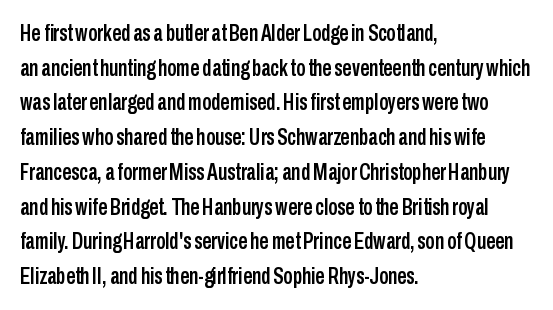
{"italic": "no", "underline": "no", "align": "left", "line_spacing": "normal", "line_spacing_ratio": 1.51, "letter_spacing": "normal", "letter_spacing_em": 0.0, "glyph_px": 23}
